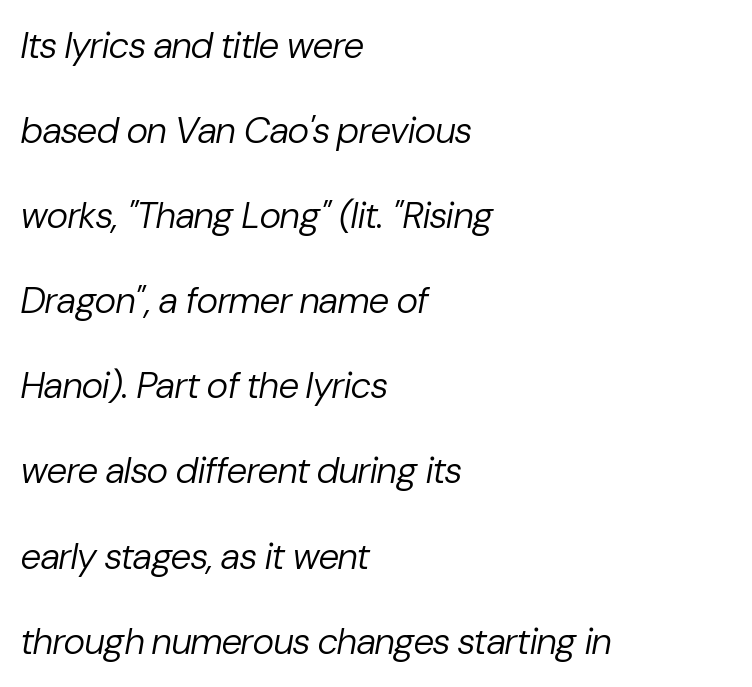
Q: Is the text bold? A: No.
Q: Is the text italic (slanted)? A: Yes, it leans right by about 10 degrees.
Q: Is the text underlined? A: No.
Q: How is the paragraph aligned? A: Left-aligned.
Q: Is the spacing between letters normal or unusually wide? A: Normal.
Q: Is the spacing between lines tight, normal or loose? A: Loose.
Q: Width (condensed, normal, or wide)? A: Normal.
Q: Stroke contrast? A: Low.
Q: x-height? A: Medium.
Q: Monospaced? A: No.
